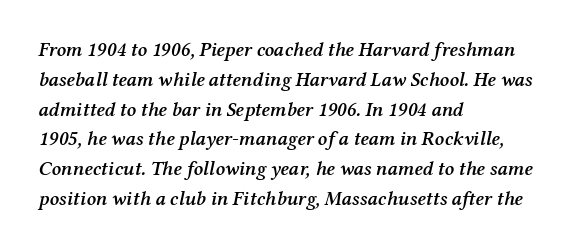
{"italic": "yes", "lean": "right", "slant_degrees": 12, "bold": "semi", "underline": "no", "align": "left", "line_spacing": "normal", "line_spacing_ratio": 1.49, "letter_spacing": "normal", "letter_spacing_em": 0.0, "glyph_px": 20}
